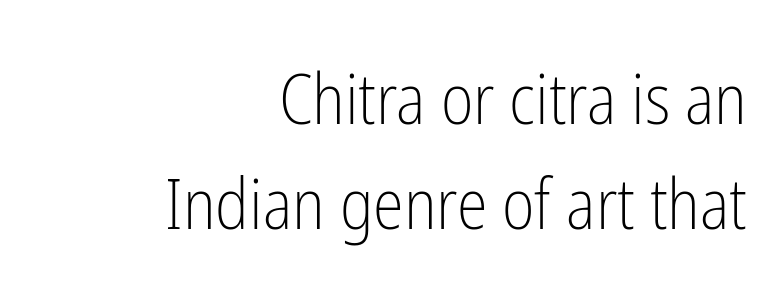
The image shows 70 px light, condensed sans-serif type, upright; set right-aligned, normal line spacing (1.5x), normal letter spacing, not underlined; low stroke contrast and a medium x-height.
